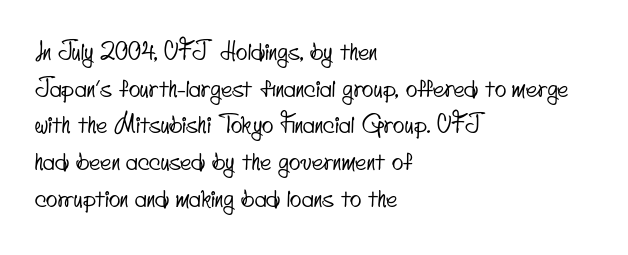
{"underline": "no", "align": "left", "line_spacing": "normal", "line_spacing_ratio": 1.53, "letter_spacing": "normal", "letter_spacing_em": 0.0, "glyph_px": 24}
